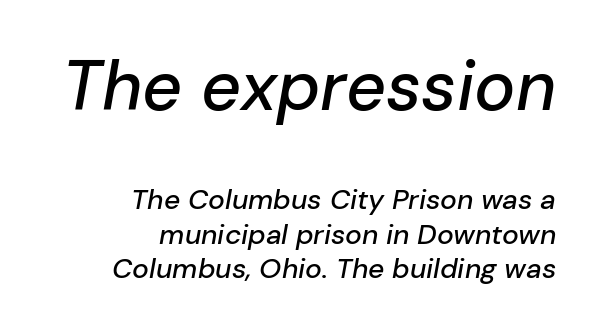
The image shows 69 px text type, italic (leaning right); set right-aligned, line spacing 1.23x, normal letter spacing, not underlined; the first (top) block is 2.46x larger; low stroke contrast and a medium x-height.
